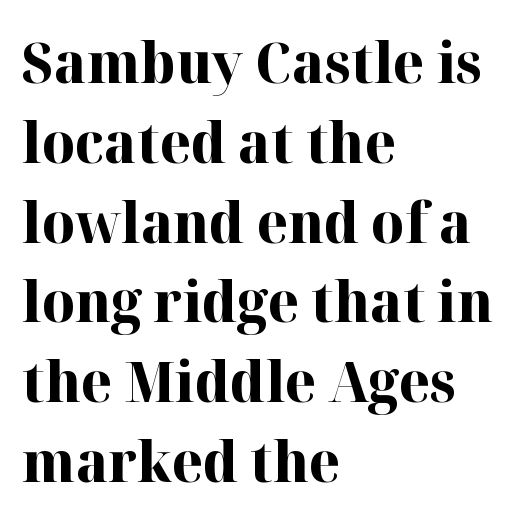
Q: Is the text bold? A: Yes.
Q: Is the text italic (slanted)? A: No, it is upright.
Q: Is the typeface a serif or a sans-serif typeface? A: Serif.
Q: Is the text underlined? A: No.
Q: How is the paragraph aligned? A: Left-aligned.
Q: Is the spacing between letters normal or unusually wide? A: Normal.
Q: Is the spacing between lines tight, normal or loose? A: Normal.
Q: Width (condensed, normal, or wide)? A: Normal.
Q: Stroke contrast? A: High.
Q: x-height? A: Medium.
Q: Monospaced? A: No.
